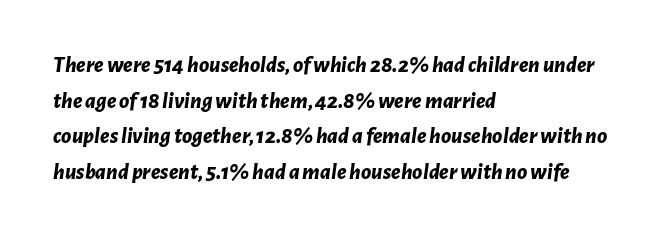
Q: Is the text bold? A: Yes.
Q: Is the text italic (slanted)? A: Yes, it leans right by about 7 degrees.
Q: Is the text underlined? A: No.
Q: How is the paragraph aligned? A: Left-aligned.
Q: Is the spacing between letters normal or unusually wide? A: Normal.
Q: Is the spacing between lines tight, normal or loose? A: Normal.
